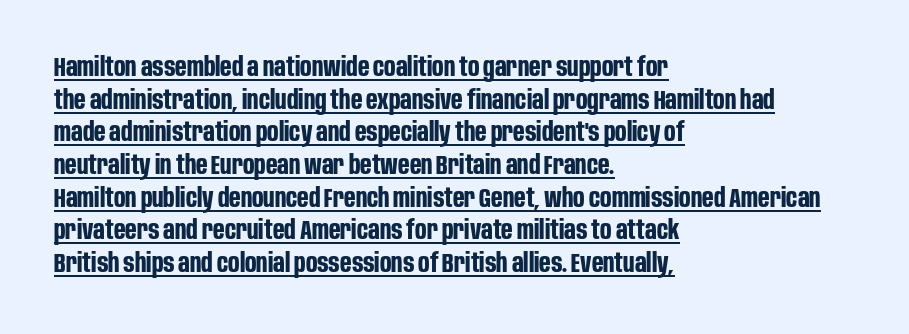
Is there any slant? The stems are plumb. The rendering keeps characters at their native spacing. The passage is arranged the way most books set body copy — flush left. A full-strength bold gives these letters their thick strokes. Underlined type.
